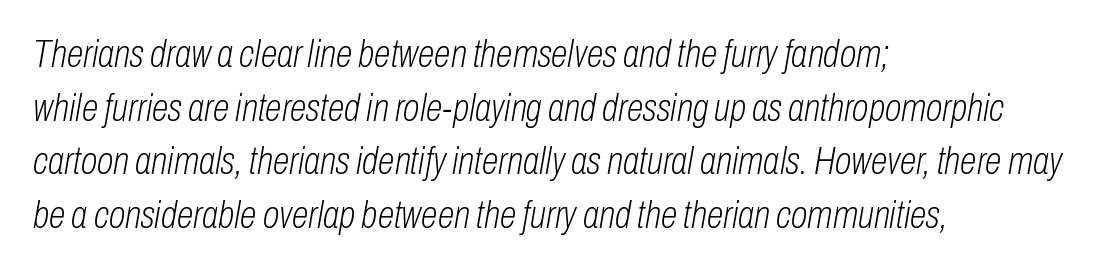
The image shows 38 px light, condensed type, italic (leaning right); set left-aligned, normal line spacing (1.41x), normal letter spacing, not underlined; low stroke contrast and a medium x-height.
